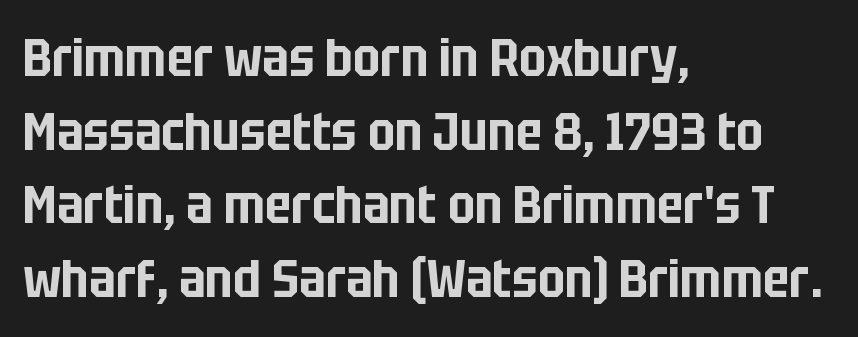
{"serif": "no", "italic": "no", "width": "condensed", "stroke_contrast": "low", "x_height": "large", "monospaced": "no", "underline": "no", "align": "left", "line_spacing": "normal", "line_spacing_ratio": 1.39, "letter_spacing": "normal", "letter_spacing_em": 0.0, "glyph_px": 53}
